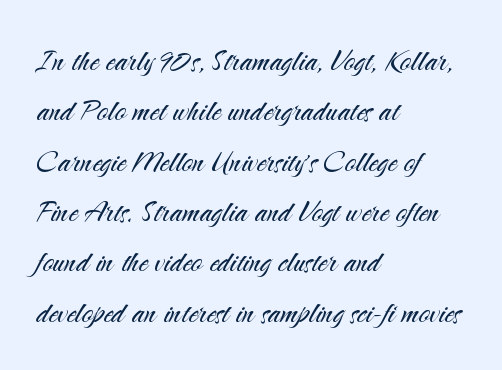
Q: Is the text bold? A: No.
Q: Is the text italic (slanted)? A: Yes.
Q: Is the typeface a serif or a sans-serif typeface? A: Sans-serif.
Q: Is the text underlined? A: No.
Q: How is the paragraph aligned? A: Left-aligned.
Q: Is the spacing between letters normal or unusually wide? A: Normal.
Q: Is the spacing between lines tight, normal or loose? A: Normal.
Q: Width (condensed, normal, or wide)? A: Normal.
Q: Stroke contrast? A: Medium.
Q: x-height? A: Small.
Q: Monospaced? A: No.
